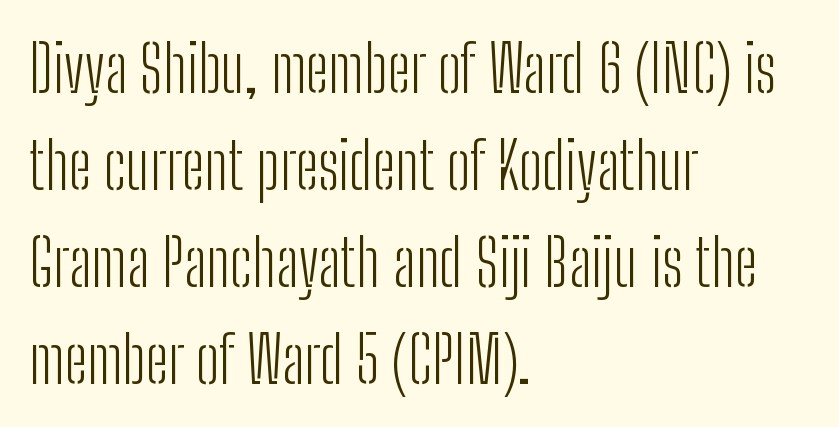
Glyph-to-glyph distance matches everyday printed text. Posture: vertical. Reading down the column, the eye jumps a familiar distance to each next line. Descender tails drop into unmarked territory. Stems here are at most as thick as an everyday book face. A typesetter would call this proportional, since set widths differ per character.
